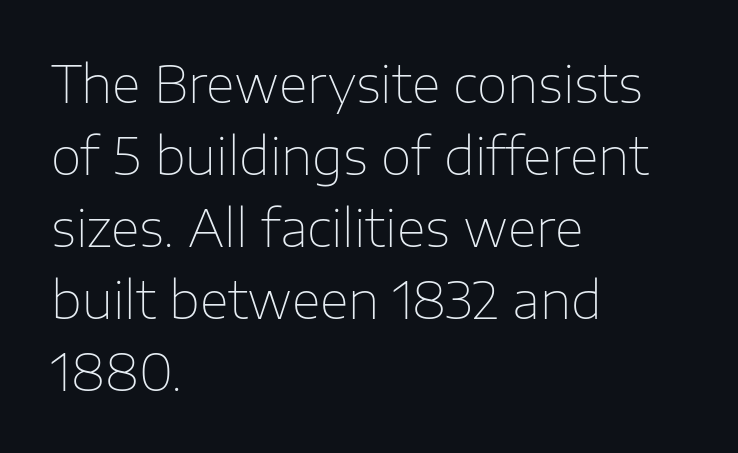
Upright lettering throughout. Nope, no serifs anywhere on these letters. Does the leading feel generous? No, just average. You could not count columns in this text — the font is proportionally spaced. Stems here are at most as thick as an everyday book face.
